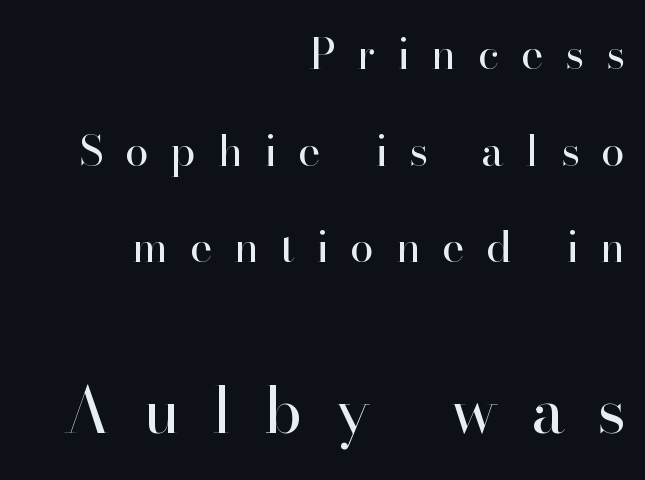
Q: Is the text bold? A: No.
Q: Is the text italic (slanted)? A: No, it is upright.
Q: Is the typeface a serif or a sans-serif typeface? A: Serif.
Q: Is the text underlined? A: No.
Q: How is the paragraph aligned? A: Right-aligned.
Q: Is the spacing between letters normal or unusually wide? A: Unusually wide.
Q: Is the spacing between lines tight, normal or loose? A: Loose.
Q: Which block of text is set in a larger size, the first (top) or the second (bottom)? A: The second (bottom) one.
Q: Width (condensed, normal, or wide)? A: Normal.
Q: Stroke contrast? A: High.
Q: x-height? A: Small.
Q: Monospaced? A: No.
